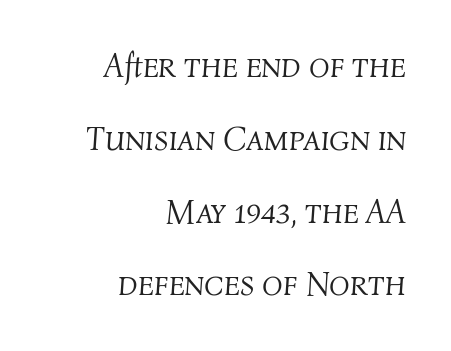
{"italic": "yes", "lean": "right", "slant_degrees": 4, "bold": "no", "weight": "light", "width": "normal", "stroke_contrast": "medium", "x_height": "medium", "monospaced": "no", "underline": "no", "align": "right", "line_spacing": "loose", "line_spacing_ratio": 2.14, "letter_spacing": "normal", "letter_spacing_em": 0.0, "glyph_px": 34}
